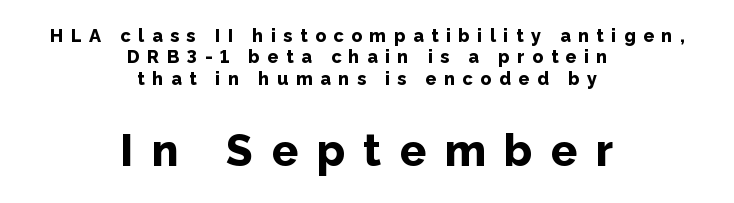
Q: Is the text bold? A: Yes.
Q: Is the text italic (slanted)? A: No, it is upright.
Q: Is the typeface a serif or a sans-serif typeface? A: Sans-serif.
Q: Is the text underlined? A: No.
Q: How is the paragraph aligned? A: Centered.
Q: Is the spacing between letters normal or unusually wide? A: Unusually wide.
Q: Which block of text is set in a larger size, the first (top) or the second (bottom)? A: The second (bottom) one.
Q: Width (condensed, normal, or wide)? A: Normal.
Q: Stroke contrast? A: Low.
Q: x-height? A: Medium.
Q: Monospaced? A: No.
